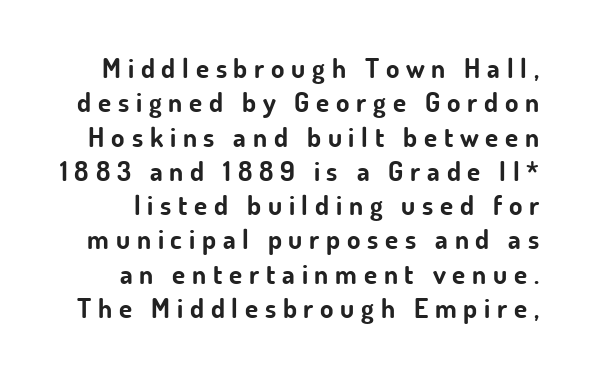
Q: Is the text bold? A: Yes.
Q: Is the text italic (slanted)? A: No, it is upright.
Q: Is the text underlined? A: No.
Q: Is the spacing between letters normal or unusually wide? A: Unusually wide.
Q: Is the spacing between lines tight, normal or loose? A: Normal.
